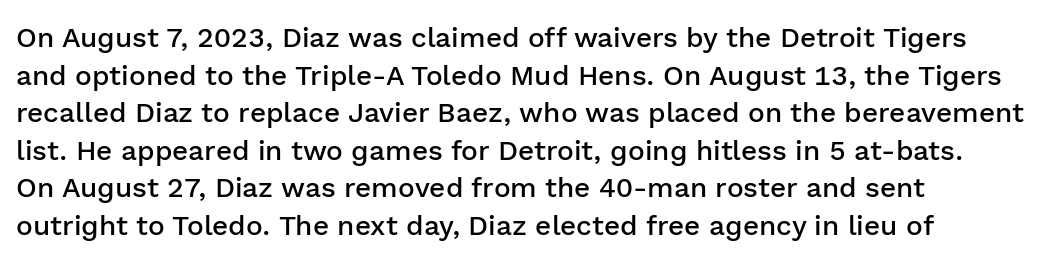
{"serif": "no", "italic": "no", "bold": "semi", "weight": "semibold", "width": "normal", "stroke_contrast": "low", "x_height": "medium", "monospaced": "no", "underline": "no", "line_spacing": "normal", "line_spacing_ratio": 1.34, "letter_spacing": "normal", "letter_spacing_em": 0.0, "glyph_px": 28}
